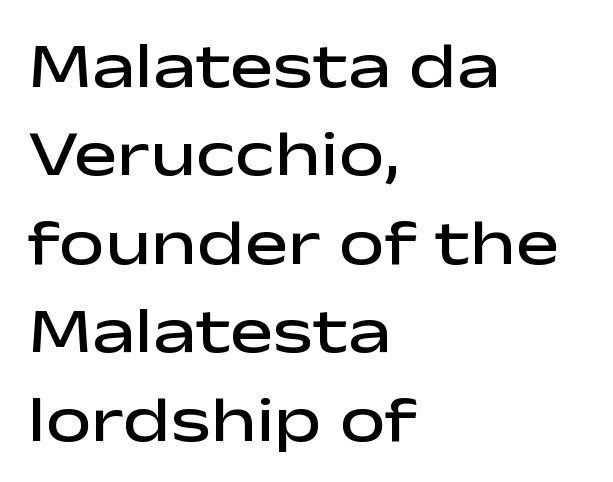
{"serif": "no", "italic": "no", "bold": "semi", "weight": "semibold", "width": "wide", "stroke_contrast": "low", "x_height": "medium", "monospaced": "no", "underline": "no", "align": "left", "line_spacing": "normal", "line_spacing_ratio": 1.36, "letter_spacing": "normal", "letter_spacing_em": 0.0, "glyph_px": 65}
